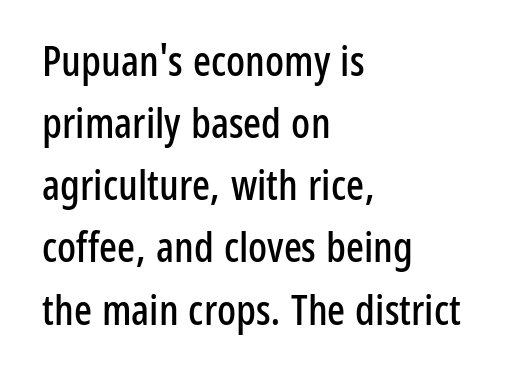
Q: Is the text italic (slanted)? A: No, it is upright.
Q: Is the typeface a serif or a sans-serif typeface? A: Sans-serif.
Q: Is the text underlined? A: No.
Q: How is the paragraph aligned? A: Left-aligned.
Q: Is the spacing between letters normal or unusually wide? A: Normal.
Q: Is the spacing between lines tight, normal or loose? A: Normal.
Q: Width (condensed, normal, or wide)? A: Condensed.
Q: Stroke contrast? A: Low.
Q: x-height? A: Medium.
Q: Monospaced? A: No.
